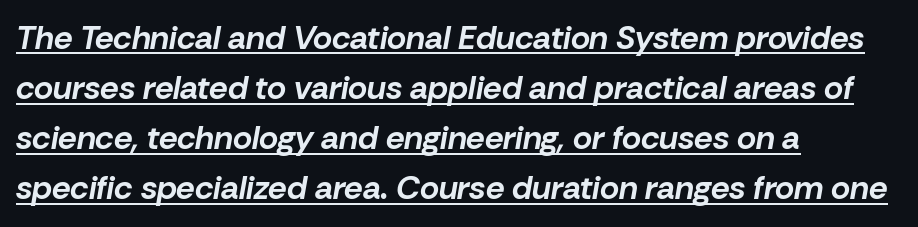
The image shows 33 px bold type, italic (leaning right); set left-aligned, normal line spacing (1.52x), normal letter spacing, underlined; low stroke contrast and a medium x-height.
